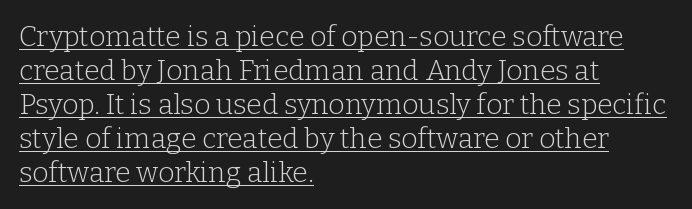
The image shows 28 px light serif type, upright; set left-aligned, line spacing 1.21x, normal letter spacing, underlined; low stroke contrast and a medium x-height.
